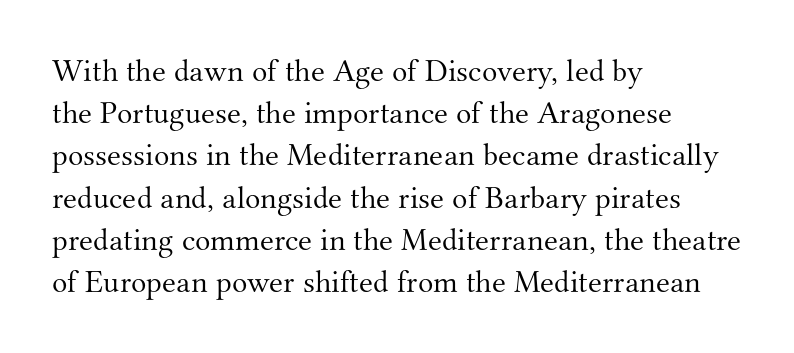
The image shows 32 px light serif type, upright; set left-aligned, normal line spacing (1.32x), normal letter spacing, not underlined; medium stroke contrast and a small x-height.
